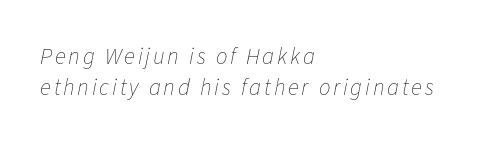
Observe the lean: these are italic letterforms. Is there much room between lines? A standard amount, neither cramped nor airy. No word sits above an underline. The characters are drawn with everyday or finer stroke widths.
